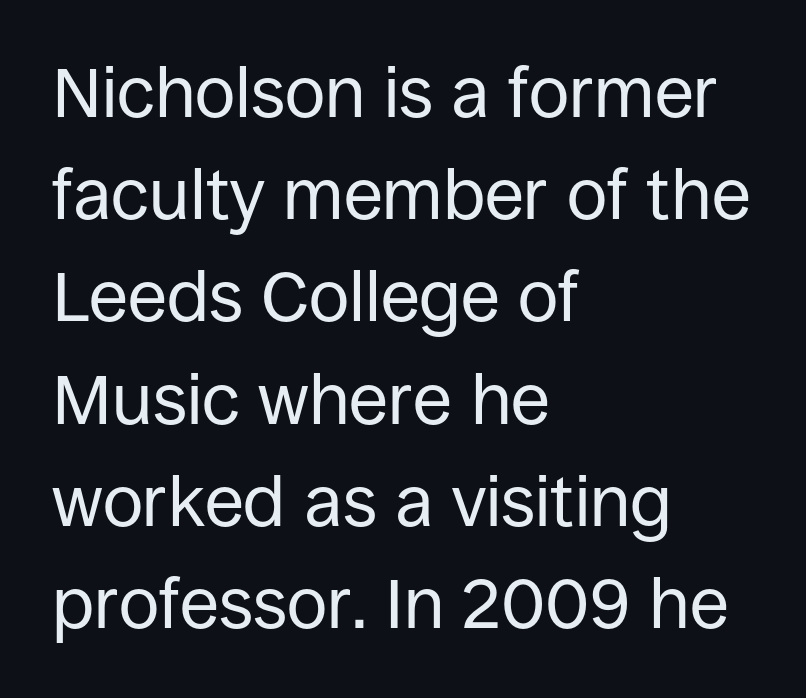
The image shows 71 px regular-weight sans-serif type, upright; set left-aligned, normal line spacing (1.44x), normal letter spacing, not underlined; low stroke contrast and a large x-height.
